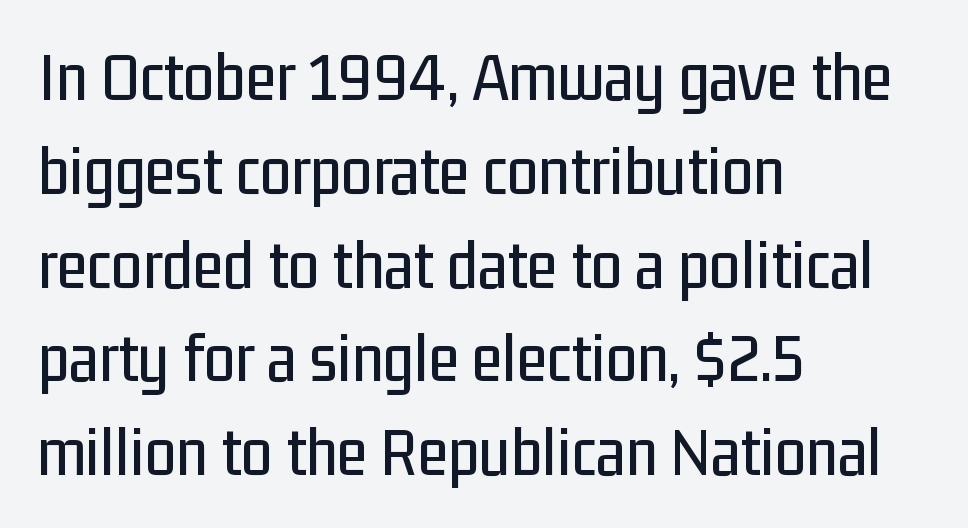
The image shows 70 px condensed sans-serif type, upright; set left-aligned, normal line spacing (1.34x), normal letter spacing, not underlined; low stroke contrast and a medium x-height.
